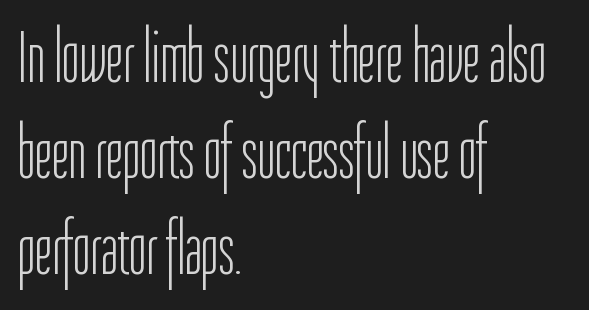
This rendering employs a face without finishing strokes, i.e., a sans-serif. Each line starts at the same left margin while the right side varies. Evenly set lines give the paragraph a standard silhouette. Anything drawn beneath the words? Only blank space. In terms of letterspacing, this is plain default setting. Every stem runs plumb, perpendicular to the baseline.
